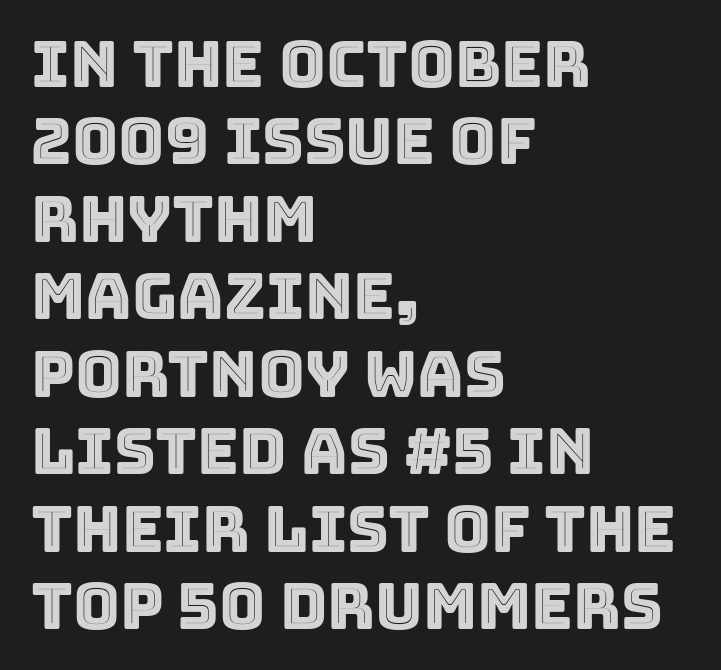
A classic flush-left, rag-right setting is used for this passage. Spacing verdict: proportional, widths tailored to each character. A clean baseline with only descenders dipping below it. Notice how the stems are strictly vertical — no italics here. This rendering leaves character spacing at its baseline value.
